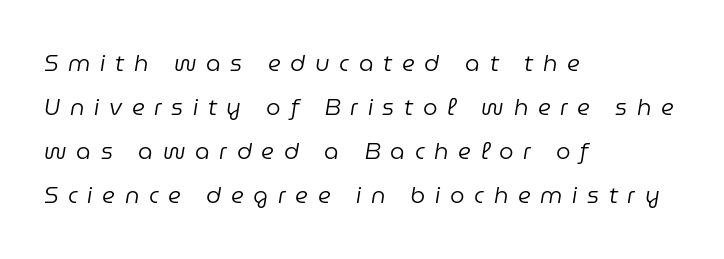
Descender tails drop into unmarked territory. The lines are quadded left. Does the lettering tilt? It does — this is italic. The characters are drawn with everyday or finer stroke widths. Whoever set this chose breathing room over compactness in the vertical rhythm.
